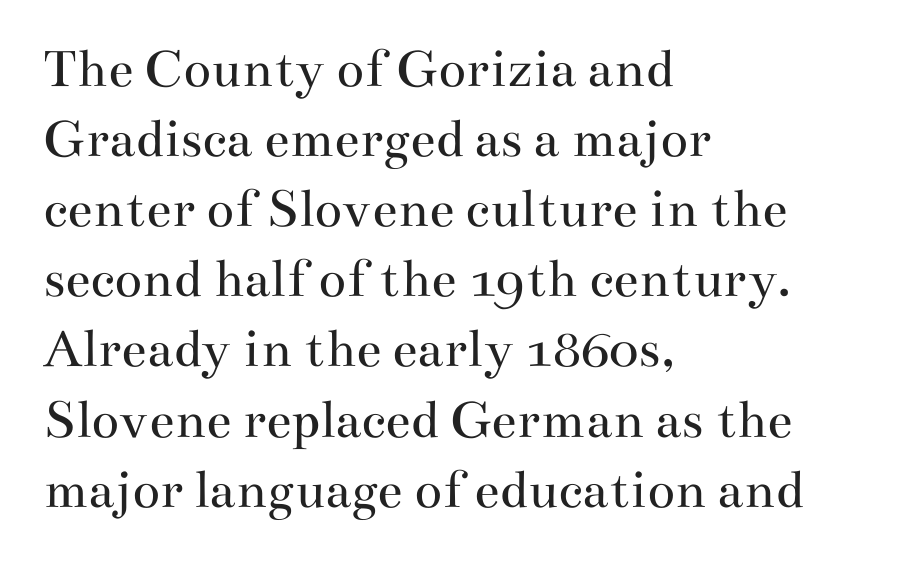
Q: Is the text bold? A: No.
Q: Is the text italic (slanted)? A: No, it is upright.
Q: Is the typeface a serif or a sans-serif typeface? A: Serif.
Q: Is the text underlined? A: No.
Q: How is the paragraph aligned? A: Left-aligned.
Q: Is the spacing between letters normal or unusually wide? A: Normal.
Q: Width (condensed, normal, or wide)? A: Wide.
Q: Stroke contrast? A: Medium.
Q: x-height? A: Small.
Q: Monospaced? A: No.
